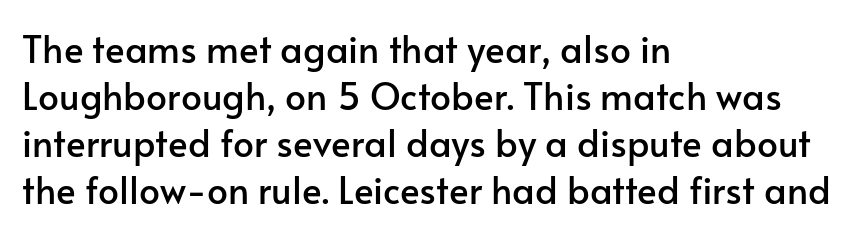
Q: Is the text italic (slanted)? A: No, it is upright.
Q: Is the typeface a serif or a sans-serif typeface? A: Sans-serif.
Q: Is the text underlined? A: No.
Q: How is the paragraph aligned? A: Left-aligned.
Q: Is the spacing between letters normal or unusually wide? A: Normal.
Q: Is the spacing between lines tight, normal or loose? A: Normal.
Q: Width (condensed, normal, or wide)? A: Normal.
Q: Stroke contrast? A: Low.
Q: x-height? A: Small.
Q: Monospaced? A: No.
